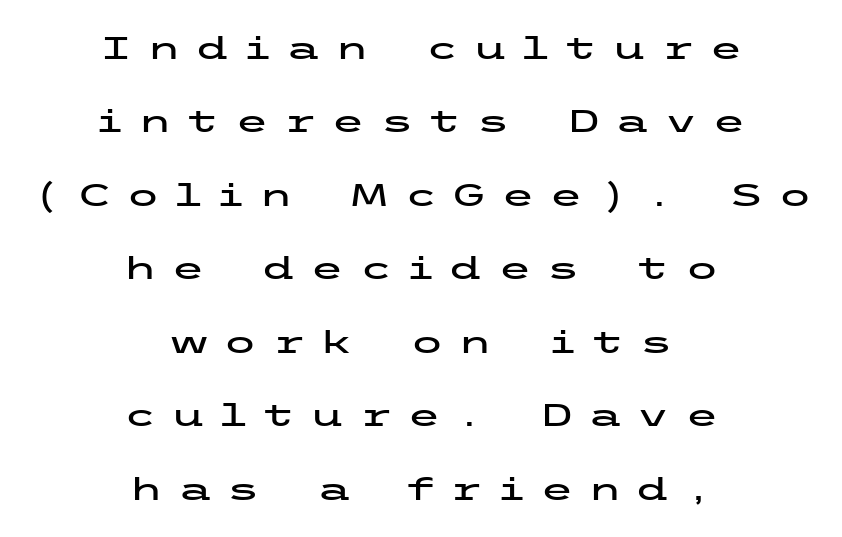
The passage is arranged like a title page — every line centered. Tracking value appears strongly positive — letters spread wide. To sum up the face: it is a sans, with no serifs. In terms of leading, this rendering errs on the spacious side. A bare baseline throughout the passage.
